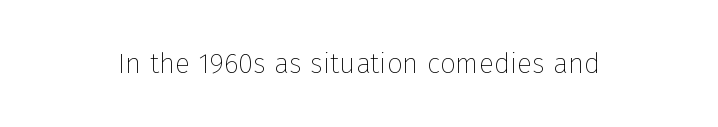
The image shows 28 px thin sans-serif type, upright; set normal letter spacing, not underlined; low stroke contrast and a medium x-height.
